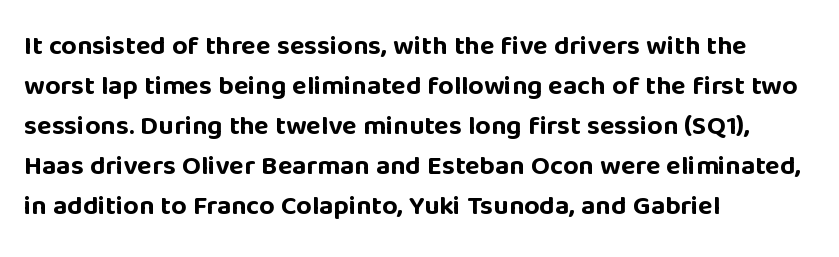
{"italic": "no", "bold": "yes", "underline": "no", "align": "left", "line_spacing": "normal", "line_spacing_ratio": 1.48, "letter_spacing": "normal", "letter_spacing_em": 0.0, "glyph_px": 27}
